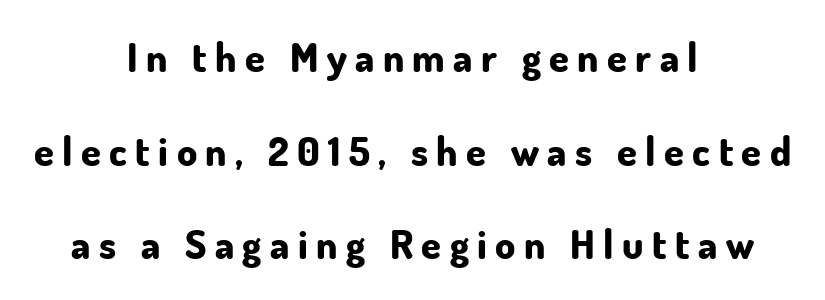
Q: Is the text bold? A: Yes.
Q: Is the text italic (slanted)? A: No, it is upright.
Q: Is the typeface a serif or a sans-serif typeface? A: Sans-serif.
Q: Is the text underlined? A: No.
Q: How is the paragraph aligned? A: Centered.
Q: Is the spacing between letters normal or unusually wide? A: Unusually wide.
Q: Is the spacing between lines tight, normal or loose? A: Loose.
Q: Width (condensed, normal, or wide)? A: Normal.
Q: Stroke contrast? A: Low.
Q: x-height? A: Small.
Q: Monospaced? A: No.
